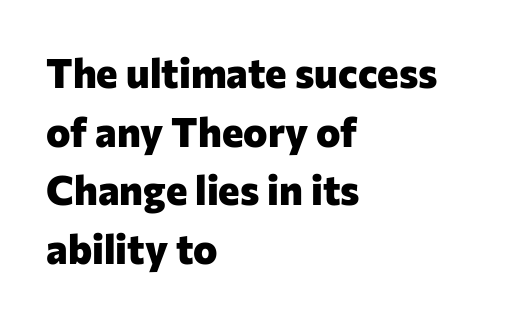
Q: Is the text bold? A: Yes.
Q: Is the text italic (slanted)? A: No, it is upright.
Q: Is the typeface a serif or a sans-serif typeface? A: Sans-serif.
Q: Is the text underlined? A: No.
Q: How is the paragraph aligned? A: Left-aligned.
Q: Is the spacing between letters normal or unusually wide? A: Normal.
Q: Is the spacing between lines tight, normal or loose? A: Normal.
Q: Width (condensed, normal, or wide)? A: Normal.
Q: Stroke contrast? A: Low.
Q: x-height? A: Medium.
Q: Monospaced? A: No.
